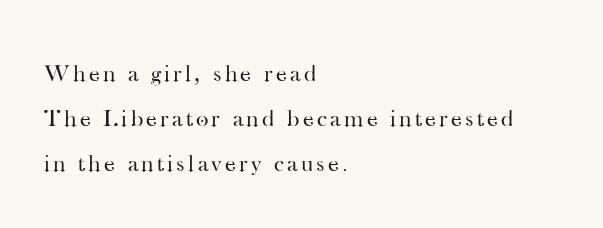
The image shows 24 px text type, upright; set left-aligned, line spacing 1.87x, not underlined.
